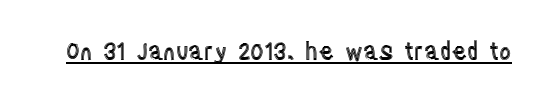
The image shows 23 px text type, upright; set normal letter spacing, underlined.
